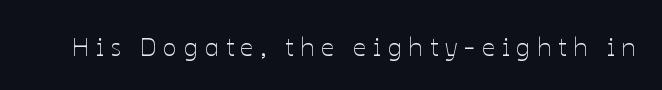
{"italic": "no", "bold": "no", "underline": "no", "letter_spacing": "wide", "letter_spacing_em": 0.26, "glyph_px": 26}
